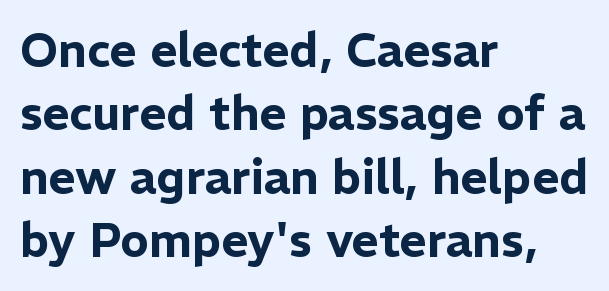
{"serif": "no", "italic": "no", "width": "normal", "stroke_contrast": "low", "x_height": "medium", "monospaced": "no", "underline": "no", "align": "left", "line_spacing": "normal", "line_spacing_ratio": 1.35, "letter_spacing": "normal", "letter_spacing_em": 0.0, "glyph_px": 47}
